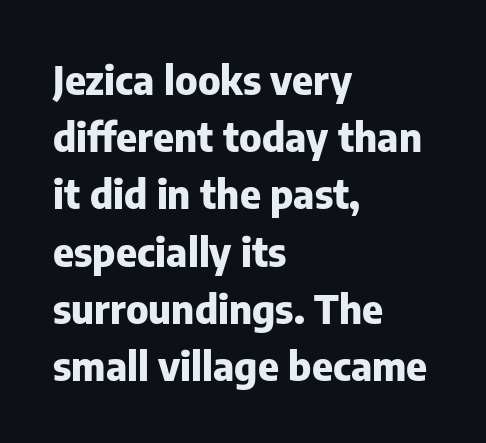
Q: Is the text bold? A: Yes.
Q: Is the text italic (slanted)? A: No, it is upright.
Q: Is the typeface a serif or a sans-serif typeface? A: Sans-serif.
Q: Is the text underlined? A: No.
Q: How is the paragraph aligned? A: Left-aligned.
Q: Is the spacing between letters normal or unusually wide? A: Normal.
Q: Is the spacing between lines tight, normal or loose? A: Normal.
Q: Width (condensed, normal, or wide)? A: Normal.
Q: Stroke contrast? A: Low.
Q: x-height? A: Medium.
Q: Monospaced? A: No.
